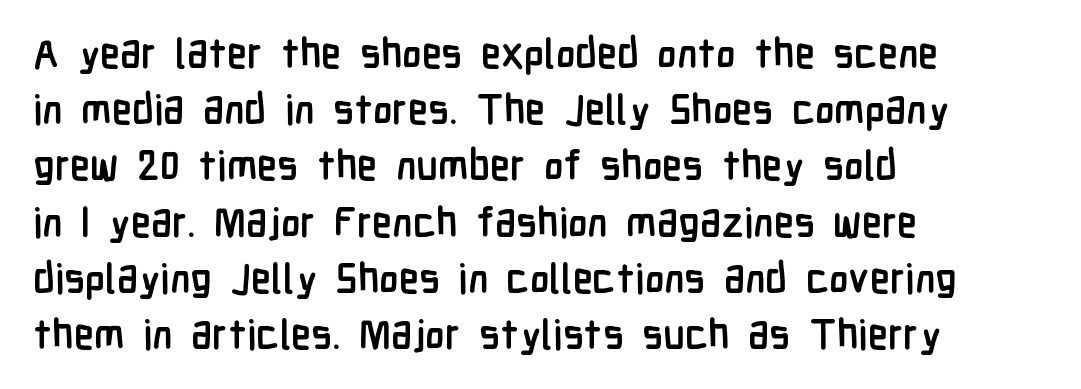
{"serif": "no", "italic": "no", "bold": "yes", "weight": "semibold", "width": "condensed", "stroke_contrast": "low", "x_height": "medium", "monospaced": "no", "underline": "no", "align": "left", "line_spacing": "normal", "line_spacing_ratio": 1.37, "letter_spacing": "normal", "letter_spacing_em": 0.0, "glyph_px": 41}
